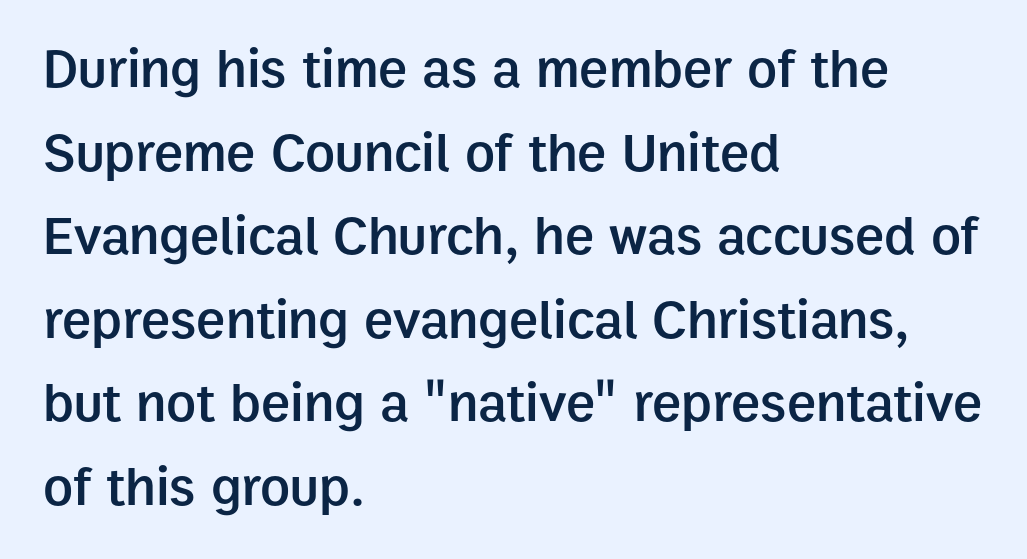
{"serif": "no", "italic": "no", "bold": "semi", "weight": "semibold", "width": "normal", "stroke_contrast": "low", "x_height": "medium", "monospaced": "no", "underline": "no", "align": "left", "line_spacing": "normal", "line_spacing_ratio": 1.52, "letter_spacing": "normal", "letter_spacing_em": 0.0, "glyph_px": 55}
